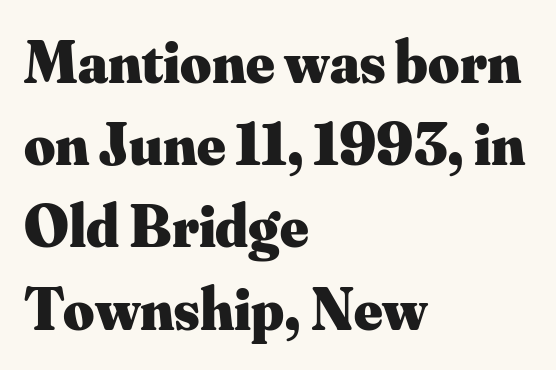
Q: Is the text bold? A: Yes.
Q: Is the text italic (slanted)? A: No, it is upright.
Q: Is the typeface a serif or a sans-serif typeface? A: Serif.
Q: Is the text underlined? A: No.
Q: How is the paragraph aligned? A: Left-aligned.
Q: Is the spacing between letters normal or unusually wide? A: Normal.
Q: Is the spacing between lines tight, normal or loose? A: Normal.
Q: Width (condensed, normal, or wide)? A: Normal.
Q: Stroke contrast? A: Medium.
Q: x-height? A: Small.
Q: Monospaced? A: No.
